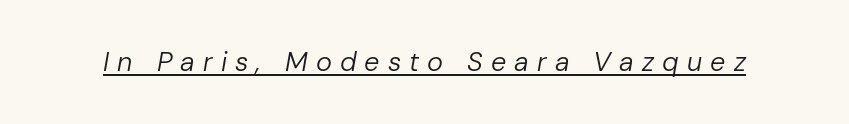
Q: Is the text bold? A: No.
Q: Is the text italic (slanted)? A: Yes, it leans right by about 10 degrees.
Q: Is the text underlined? A: Yes.
Q: Is the spacing between letters normal or unusually wide? A: Unusually wide.
